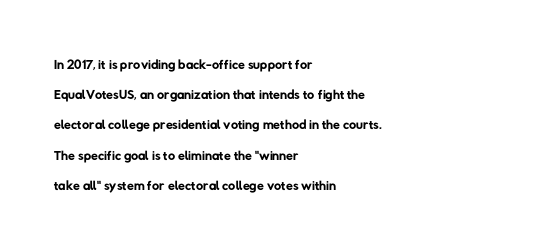
The image shows 20 px text type; set left-aligned, normal line spacing (1.51x), normal letter spacing, not underlined.
